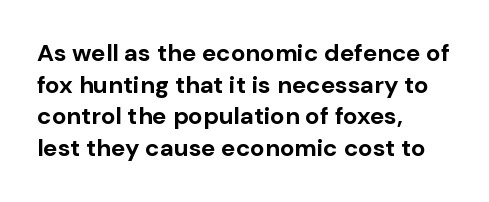
Q: Is the text bold? A: Yes.
Q: Is the text italic (slanted)? A: No, it is upright.
Q: Is the text underlined? A: No.
Q: How is the paragraph aligned? A: Left-aligned.
Q: Is the spacing between letters normal or unusually wide? A: Normal.
Q: Is the spacing between lines tight, normal or loose? A: Normal.
